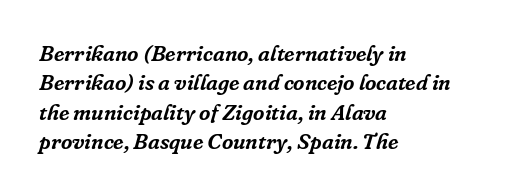
Q: Is the text italic (slanted)? A: Yes, it leans right by about 16 degrees.
Q: Is the text underlined? A: No.
Q: How is the paragraph aligned? A: Left-aligned.
Q: Is the spacing between letters normal or unusually wide? A: Normal.
Q: Is the spacing between lines tight, normal or loose? A: Normal.
